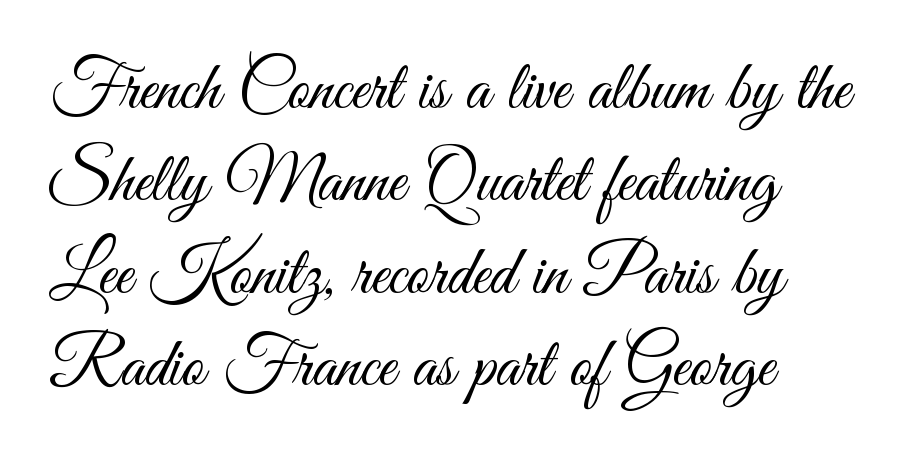
Q: Is the text bold? A: No.
Q: Is the text italic (slanted)? A: Yes.
Q: Is the typeface a serif or a sans-serif typeface? A: Sans-serif.
Q: Is the text underlined? A: No.
Q: How is the paragraph aligned? A: Left-aligned.
Q: Is the spacing between letters normal or unusually wide? A: Normal.
Q: Is the spacing between lines tight, normal or loose? A: Normal.
Q: Width (condensed, normal, or wide)? A: Condensed.
Q: Stroke contrast? A: Medium.
Q: x-height? A: Small.
Q: Monospaced? A: No.
